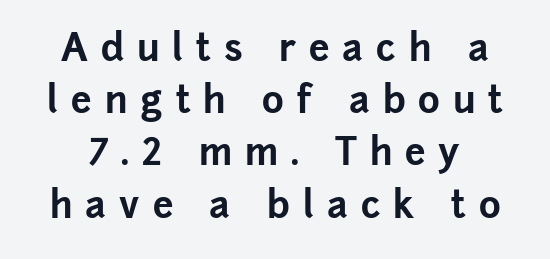
Style check: upright. Underlining? Definitely not there. Loose tracking; the words dissolve into strings of separated letters. One glance says typical: line gaps are just what's usual.
